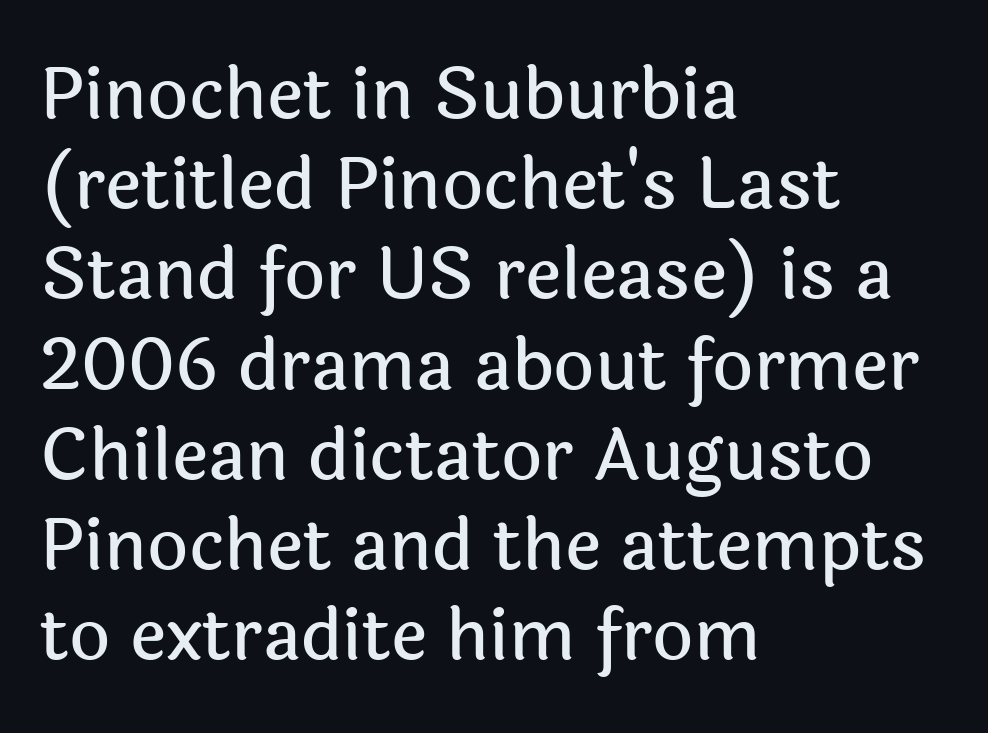
Q: Is the text italic (slanted)? A: No, it is upright.
Q: Is the typeface a serif or a sans-serif typeface? A: Sans-serif.
Q: Is the text underlined? A: No.
Q: How is the paragraph aligned? A: Left-aligned.
Q: Is the spacing between letters normal or unusually wide? A: Normal.
Q: Is the spacing between lines tight, normal or loose? A: Normal.
Q: Width (condensed, normal, or wide)? A: Normal.
Q: x-height? A: Medium.
Q: Monospaced? A: No.
